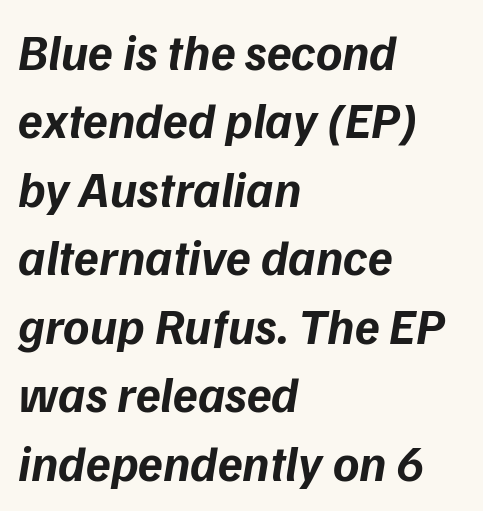
Q: Is the text bold? A: Yes.
Q: Is the text italic (slanted)? A: Yes, it leans right by about 9 degrees.
Q: Is the text underlined? A: No.
Q: How is the paragraph aligned? A: Left-aligned.
Q: Is the spacing between letters normal or unusually wide? A: Normal.
Q: Is the spacing between lines tight, normal or loose? A: Normal.
Q: Width (condensed, normal, or wide)? A: Normal.
Q: Stroke contrast? A: Low.
Q: x-height? A: Medium.
Q: Monospaced? A: No.
